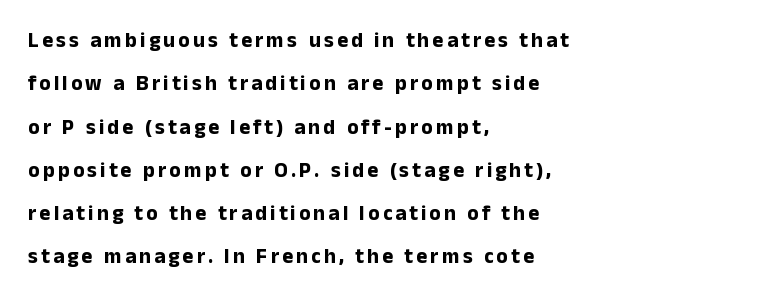
The image shows 21 px bold type, upright; set left-aligned, loose line spacing (2.06x), not underlined.
